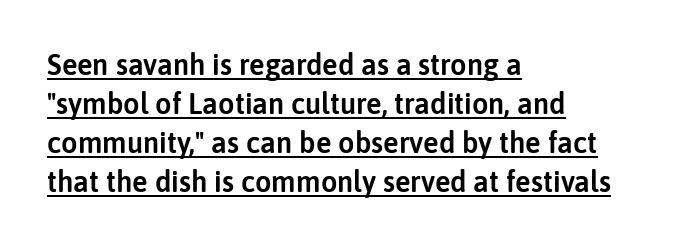
If you drew a line through each stem, it would be perfectly vertical. This sample has the flowing, uneven cadence of proportional lettering. The text was rendered using a sans face with plain stroke endings. Short and long lines alike share a common starting point at left. Interline gaps are of average width in this sample.
